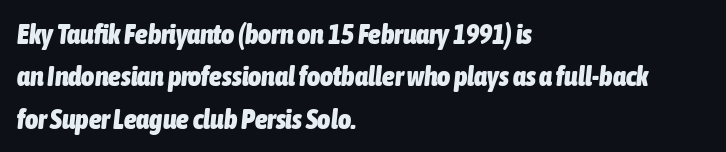
Q: Is the text bold? A: Yes.
Q: Is the text italic (slanted)? A: Yes, it leans right by about 6 degrees.
Q: Is the text underlined? A: No.
Q: How is the paragraph aligned? A: Left-aligned.
Q: Is the spacing between letters normal or unusually wide? A: Normal.
Q: Is the spacing between lines tight, normal or loose? A: Normal.
Q: Width (condensed, normal, or wide)? A: Condensed.
Q: Stroke contrast? A: Low.
Q: x-height? A: Medium.
Q: Monospaced? A: No.
